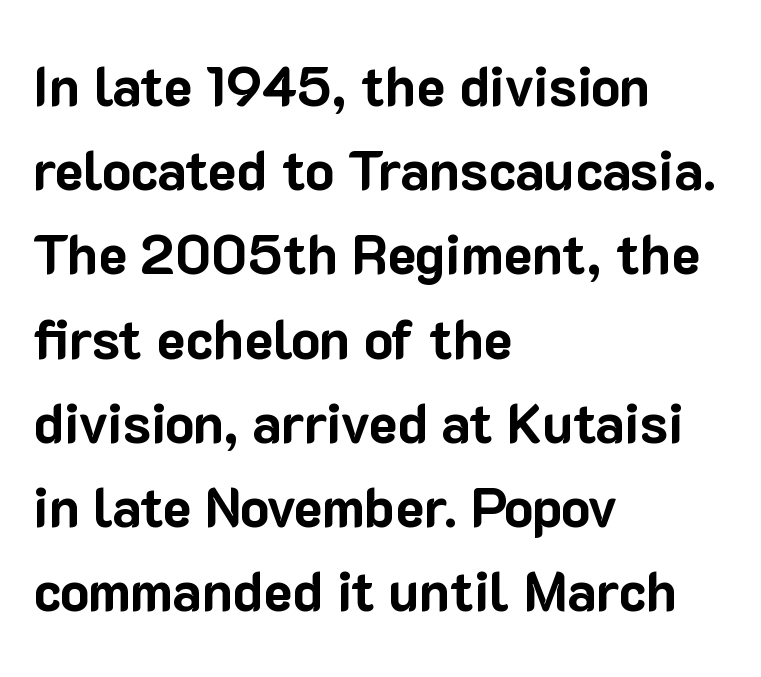
Are there feet on the stems? There aren't — it's a sans. The ragged edge is on the right, which tells us the setting is flush left. Nope, not italic — everything's standing straight. The space between consecutive lines is moderate. Glyph-to-glyph distance matches everyday printed text.
